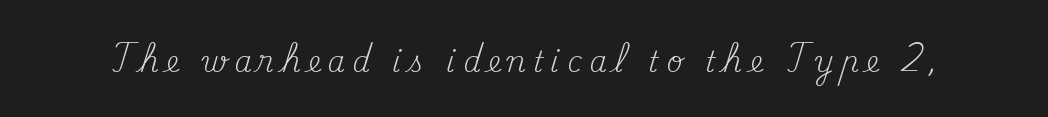
{"serif": "yes", "bold": "no", "weight": "regular", "width": "normal", "stroke_contrast": "medium", "x_height": "small", "monospaced": "no", "underline": "no", "letter_spacing": "wide", "letter_spacing_em": 0.26, "glyph_px": 28}
